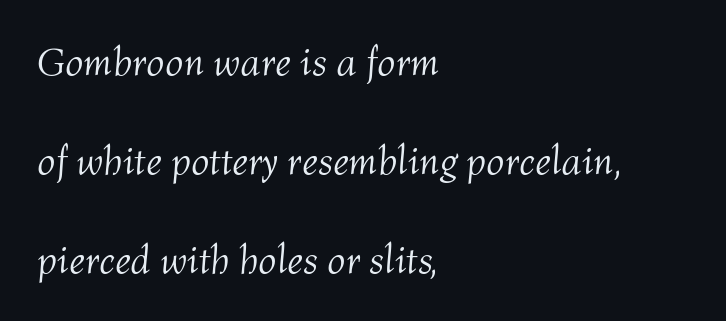
Q: Is the text bold? A: No.
Q: Is the text italic (slanted)? A: Yes, it leans right by about 4 degrees.
Q: Is the text underlined? A: No.
Q: How is the paragraph aligned? A: Left-aligned.
Q: Is the spacing between letters normal or unusually wide? A: Normal.
Q: Is the spacing between lines tight, normal or loose? A: Loose.
Q: Width (condensed, normal, or wide)? A: Normal.
Q: Stroke contrast? A: Medium.
Q: x-height? A: Medium.
Q: Monospaced? A: No.
